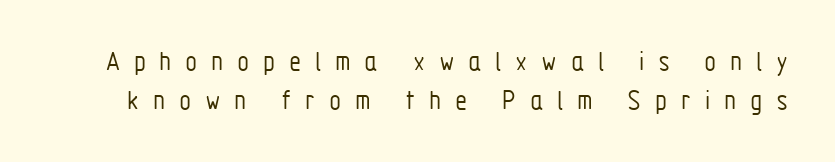
Nope, not italic — everything's standing straight. The type is letterspaced generously, with wide tracking. Bold? No — there's no thickening of the strokes. Any mark beneath the type? The region is blank. The leading is moderate, giving the passage an even texture. Proportional: the letters do not fall into vertical columns.
